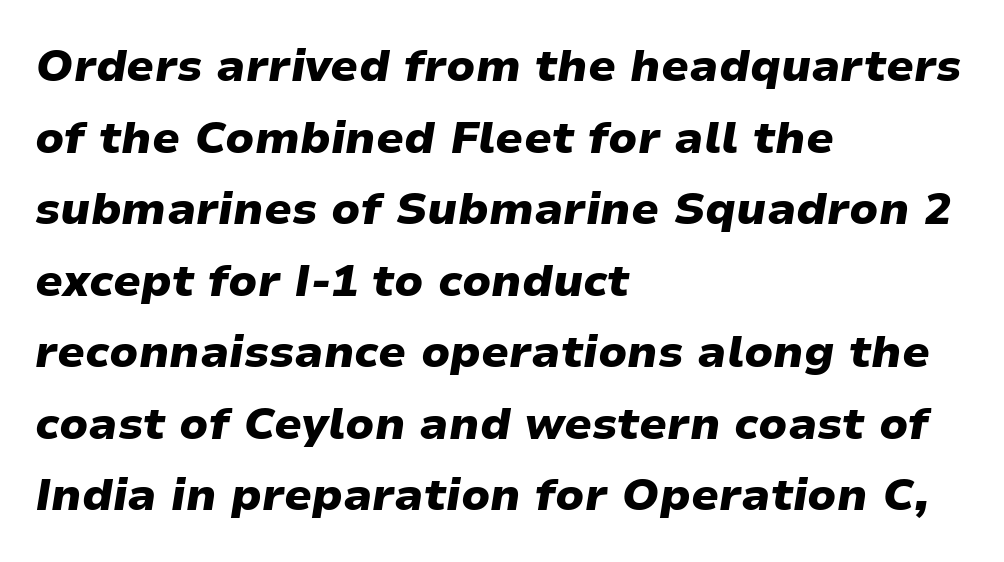
{"italic": "yes", "lean": "right", "slant_degrees": 9, "bold": "yes", "weight": "heavy", "width": "normal", "stroke_contrast": "low", "x_height": "medium", "monospaced": "no", "underline": "no", "align": "left", "line_spacing": "normal", "line_spacing_ratio": 1.59, "letter_spacing": "normal", "letter_spacing_em": 0.0, "glyph_px": 45}
